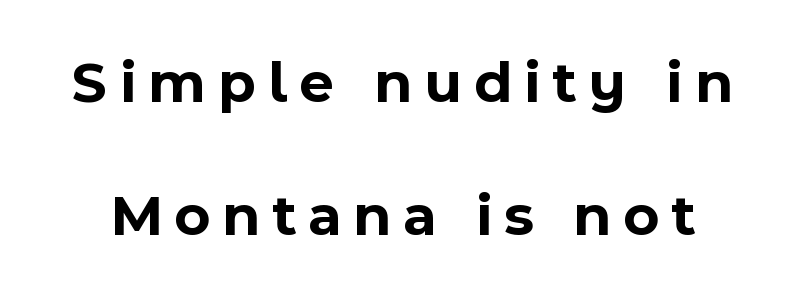
The image shows 60 px bold sans-serif type, upright; set loose line spacing (2.22x), unusually wide letter spacing (+0.2 em), not underlined; a medium x-height.
